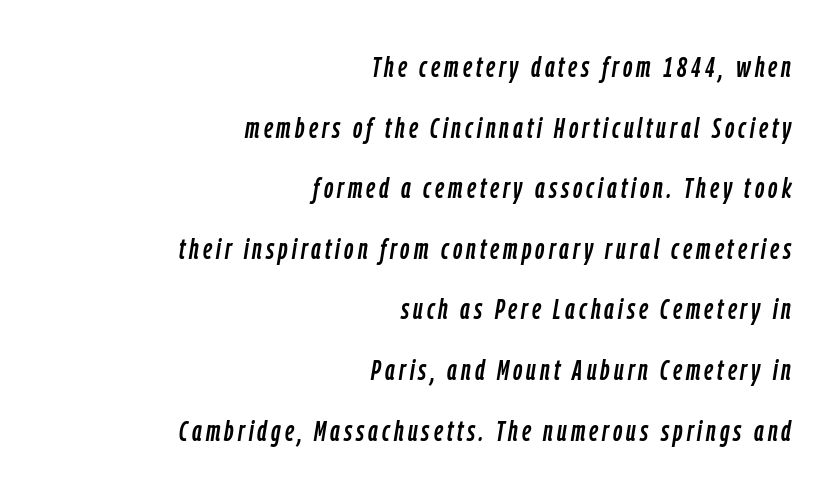
{"italic": "yes", "lean": "right", "slant_degrees": 9, "width": "condensed", "stroke_contrast": "low", "x_height": "medium", "monospaced": "no", "underline": "no", "align": "right", "line_spacing": "loose", "line_spacing_ratio": 2.09, "glyph_px": 29}
